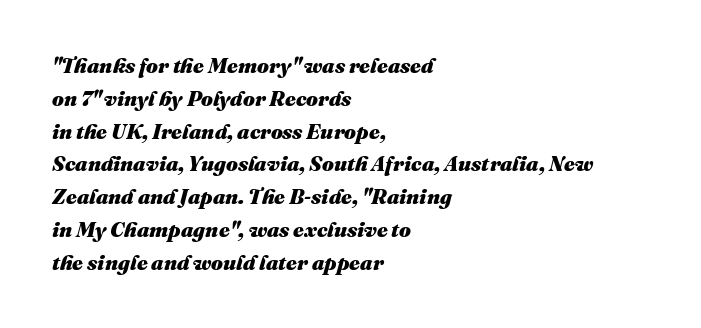
Q: Is the text bold? A: Yes.
Q: Is the text italic (slanted)? A: Yes, it leans right by about 16 degrees.
Q: Is the text underlined? A: No.
Q: How is the paragraph aligned? A: Left-aligned.
Q: Is the spacing between letters normal or unusually wide? A: Normal.
Q: Is the spacing between lines tight, normal or loose? A: Normal.
